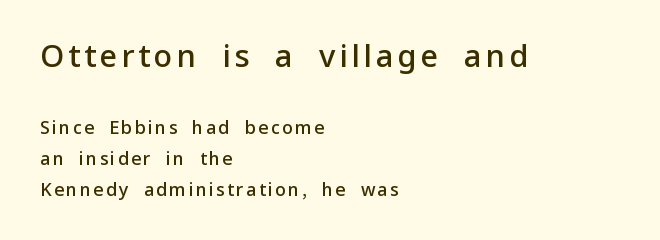
The image shows 31 px semibold sans-serif type, upright; set left-aligned, line spacing 1.72x, not underlined; the first (top) block is 1.72x larger; low stroke contrast and a medium x-height.
